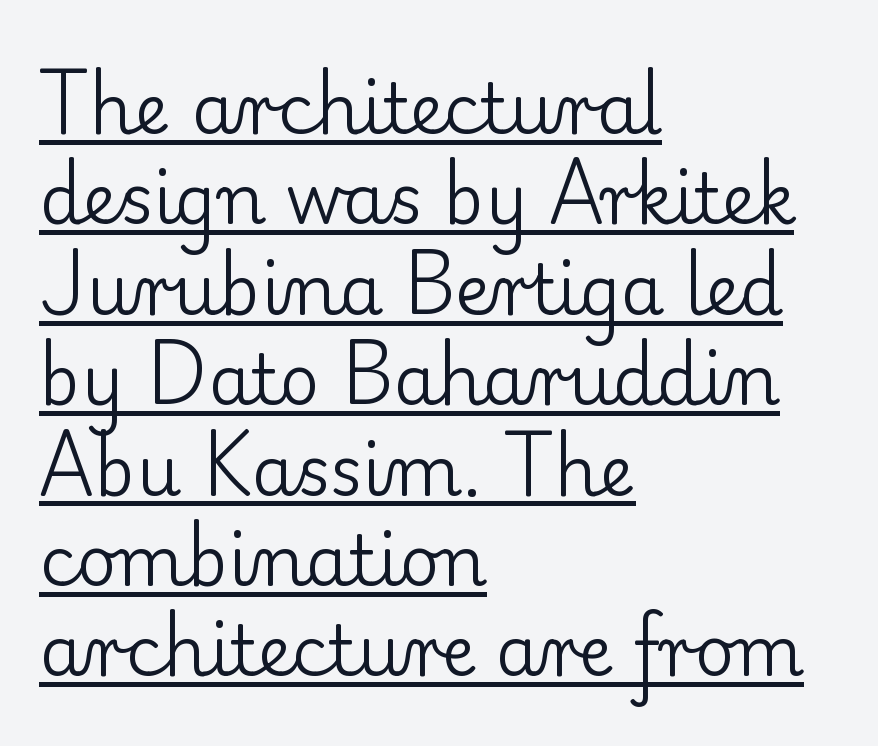
{"serif": "yes", "italic": "no", "bold": "no", "weight": "regular", "width": "normal", "stroke_contrast": "low", "x_height": "small", "monospaced": "no", "underline": "yes", "align": "left", "line_spacing": "normal", "line_spacing_ratio": 1.31, "letter_spacing": "normal", "letter_spacing_em": 0.0, "glyph_px": 69}
